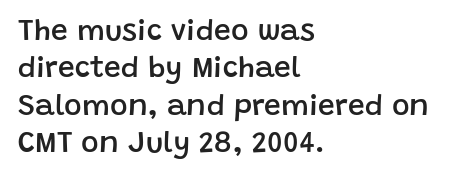
A clean baseline with only descenders dipping below it. The rag falls on the right side of this text block. The rendering uses a semibold face; strokes are thickened but not to full bold. You could not count columns in this text — the font is proportionally spaced. A typesetter would mark this as roman, not italic.
